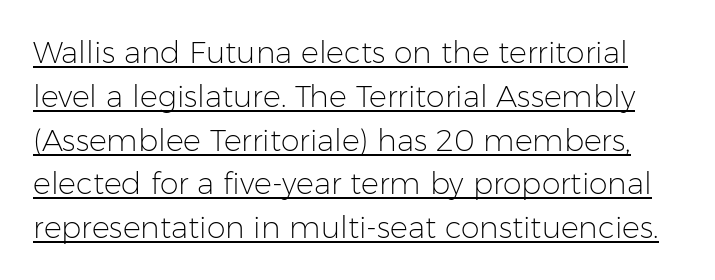
Q: Is the text bold? A: No.
Q: Is the text italic (slanted)? A: No, it is upright.
Q: Is the typeface a serif or a sans-serif typeface? A: Sans-serif.
Q: Is the text underlined? A: Yes.
Q: Is the spacing between letters normal or unusually wide? A: Normal.
Q: Is the spacing between lines tight, normal or loose? A: Normal.
Q: Width (condensed, normal, or wide)? A: Normal.
Q: Stroke contrast? A: Low.
Q: x-height? A: Medium.
Q: Monospaced? A: No.
